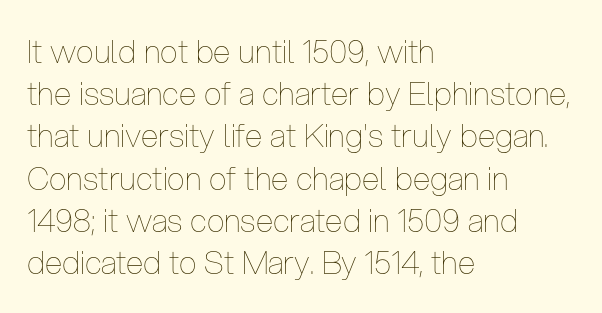
{"italic": "no", "bold": "no", "weight": "thin", "width": "condensed", "stroke_contrast": "low", "x_height": "medium", "monospaced": "no", "underline": "no", "align": "left", "line_spacing": "normal", "line_spacing_ratio": 1.32, "letter_spacing": "normal", "letter_spacing_em": 0.0, "glyph_px": 32}
